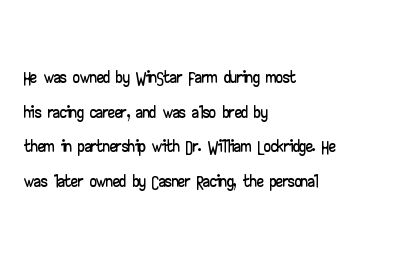
{"italic": "no", "underline": "no", "align": "left", "line_spacing": "normal", "line_spacing_ratio": 1.28, "letter_spacing": "normal", "letter_spacing_em": 0.0, "glyph_px": 27}
